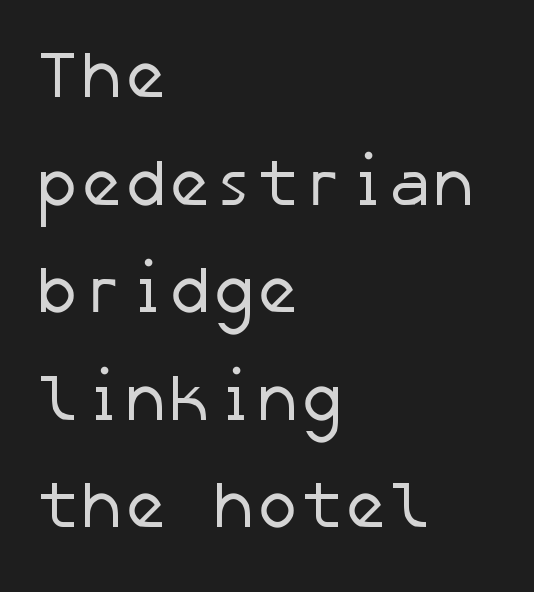
Q: Is the text bold? A: No.
Q: Is the typeface a serif or a sans-serif typeface? A: Sans-serif.
Q: Is the text underlined? A: No.
Q: How is the paragraph aligned? A: Left-aligned.
Q: Is the spacing between letters normal or unusually wide? A: Normal.
Q: Is the spacing between lines tight, normal or loose? A: Normal.
Q: Width (condensed, normal, or wide)? A: Normal.
Q: Stroke contrast? A: Low.
Q: x-height? A: Medium.
